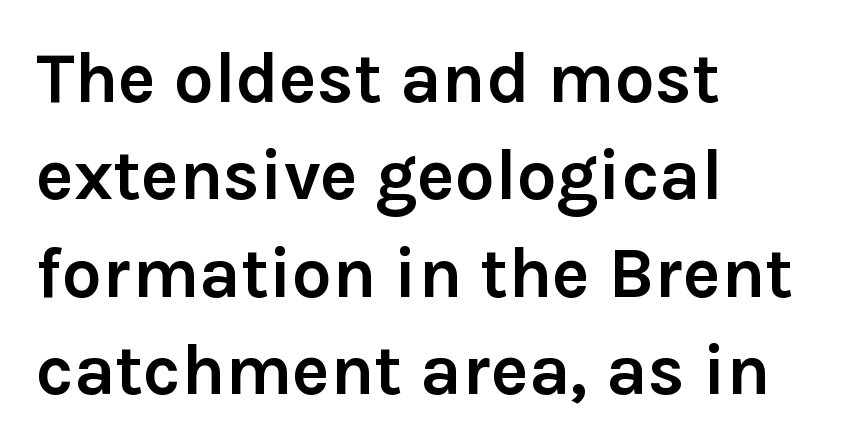
The letters advance in unequal steps, a hallmark of proportional type. These lines sit exactly where default settings would place them. In terms of letterform style, serifs are entirely absent. These lines carry a lot of weight — the face is fully bold.
